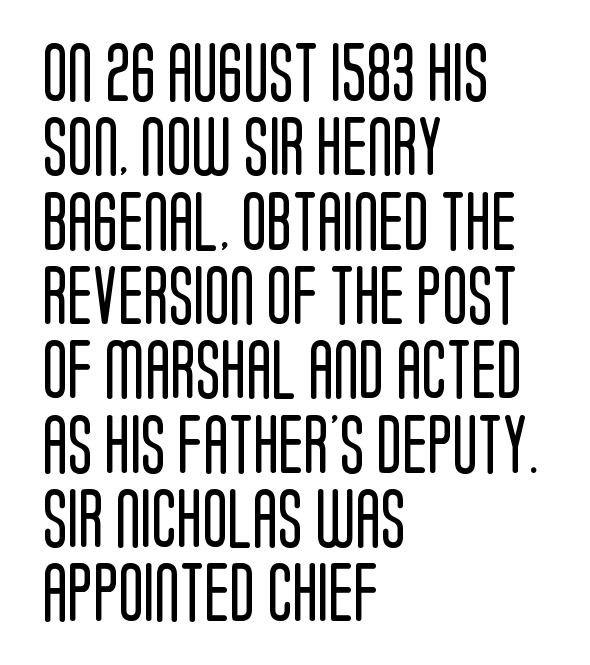
Check where the strokes stop: nothing finishes them off — pure sans. Compared with typical body copy, the letter spacing here is the same. Weight: regular or lighter. Notice how descenders clear the ascenders below comfortably — that's standard leading. Letters rest on an invisible, unmarked baseline.
